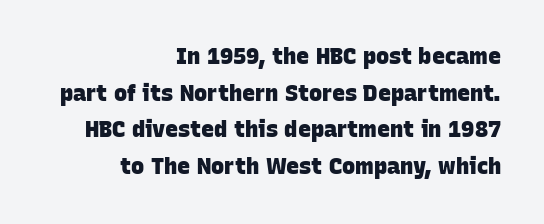
{"bold": "yes", "underline": "no", "align": "right", "line_spacing": "normal", "line_spacing_ratio": 1.67, "letter_spacing": "normal", "letter_spacing_em": 0.0, "glyph_px": 22}
